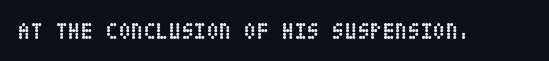
Q: Is the text bold? A: Yes.
Q: Is the text italic (slanted)? A: No, it is upright.
Q: Is the text underlined? A: No.
Q: Is the spacing between letters normal or unusually wide? A: Normal.
